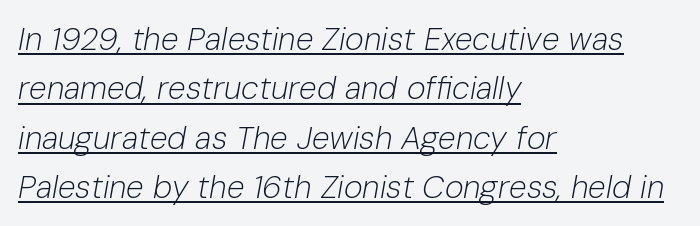
Q: Is the text bold? A: No.
Q: Is the text italic (slanted)? A: Yes, it leans right by about 10 degrees.
Q: Is the text underlined? A: Yes.
Q: How is the paragraph aligned? A: Left-aligned.
Q: Is the spacing between letters normal or unusually wide? A: Normal.
Q: Is the spacing between lines tight, normal or loose? A: Normal.
Q: Width (condensed, normal, or wide)? A: Normal.
Q: Stroke contrast? A: Low.
Q: x-height? A: Medium.
Q: Monospaced? A: No.
